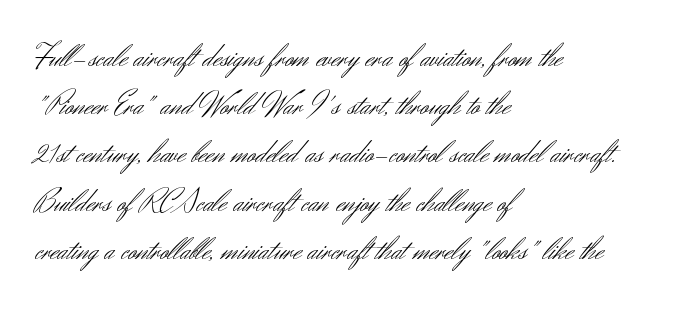
{"serif": "no", "bold": "no", "weight": "light", "width": "normal", "stroke_contrast": "medium", "x_height": "small", "monospaced": "no", "underline": "no", "align": "left", "line_spacing": "normal", "line_spacing_ratio": 1.46, "letter_spacing": "normal", "letter_spacing_em": 0.0, "glyph_px": 33}
